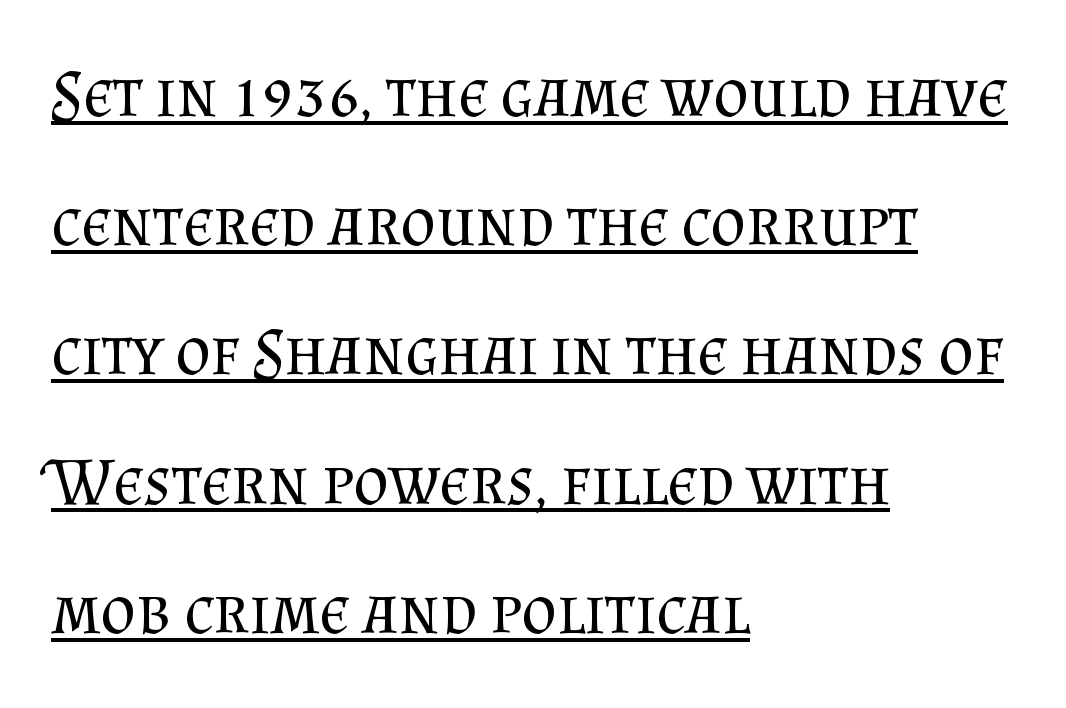
The image shows 68 px regular-weight serif type, upright; set left-aligned, loose line spacing (1.9x), normal letter spacing, underlined; medium stroke contrast and a small x-height.
